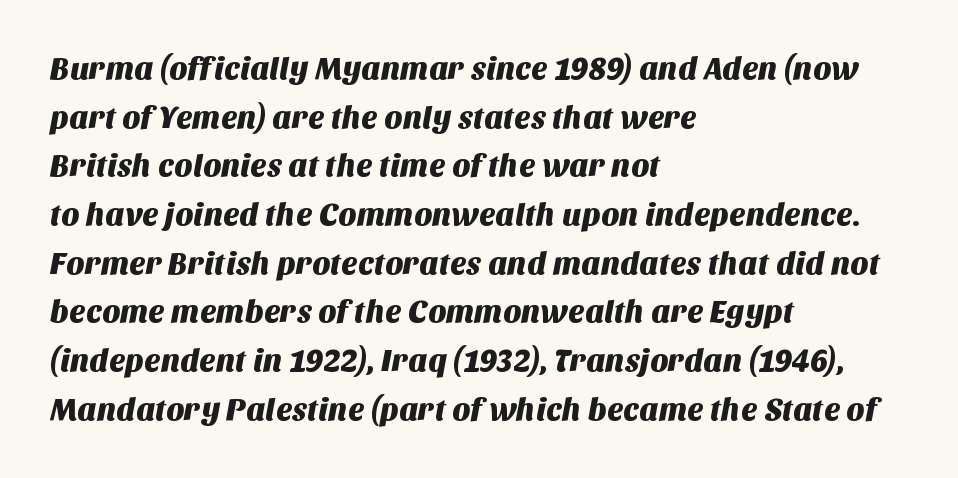
Q: Is the typeface a serif or a sans-serif typeface? A: Sans-serif.
Q: Is the text underlined? A: No.
Q: How is the paragraph aligned? A: Left-aligned.
Q: Is the spacing between letters normal or unusually wide? A: Normal.
Q: Is the spacing between lines tight, normal or loose? A: Normal.
Q: Width (condensed, normal, or wide)? A: Normal.
Q: Stroke contrast? A: Medium.
Q: x-height? A: Large.
Q: Monospaced? A: No.
